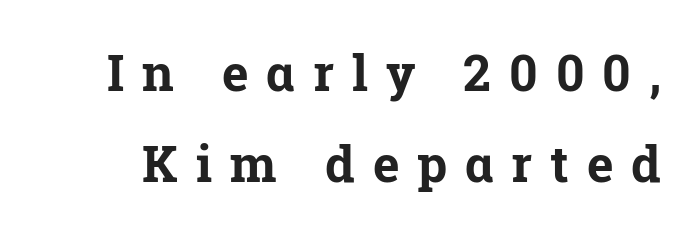
Heavy, bold letterforms. Honestly, the letter spacing is so wide it's the main thing you notice. In terms of letterform style, serifs are clearly present. Unlike italic type, these characters show no tilt at all. Check the space under the baseline: it is left empty. This sample has the flowing, uneven cadence of proportional lettering.
